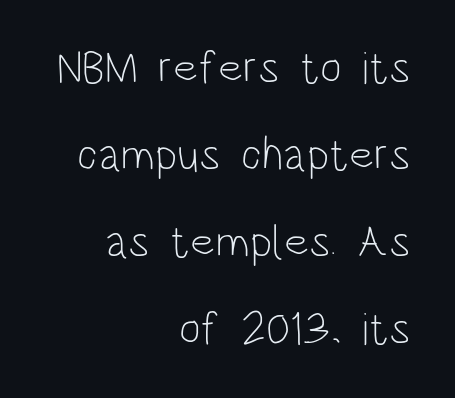
The image shows 46 px light, condensed sans-serif type, upright; set right-aligned, line spacing 1.89x, normal letter spacing, not underlined; low stroke contrast and a large x-height.
